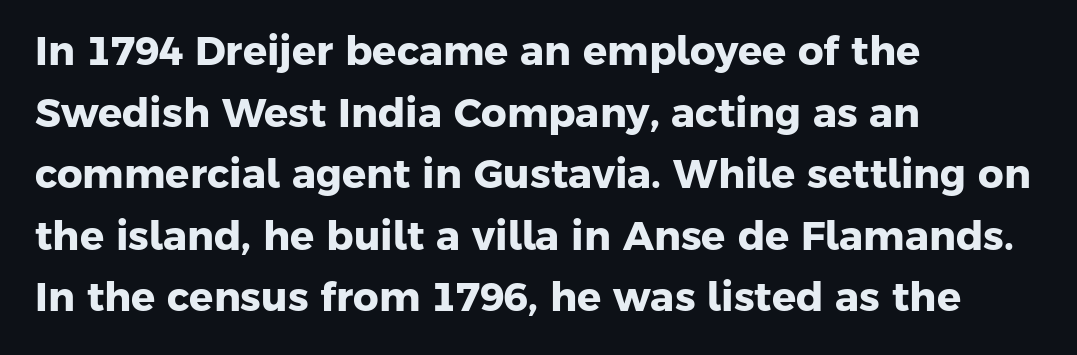
The image shows 40 px heavy sans-serif type; set left-aligned, normal line spacing (1.54x), normal letter spacing, not underlined; low stroke contrast and a medium x-height.
